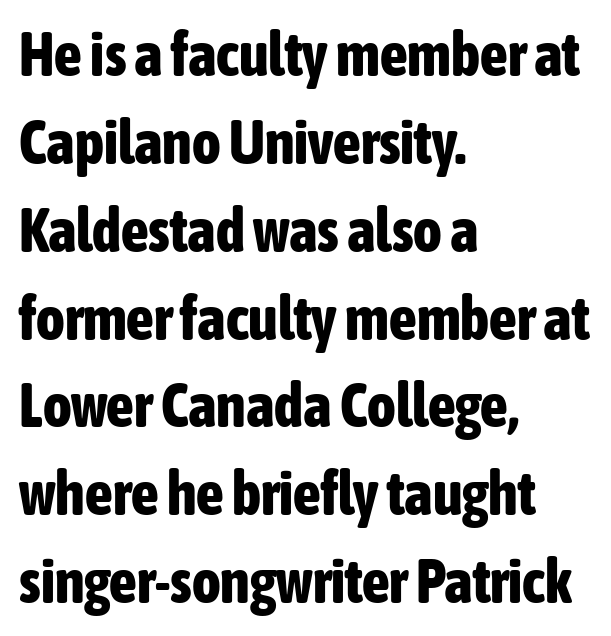
The type sits square on the baseline with zero lean. Only glyphs here, with clear space below each row. Between one letter and the next there's only the usual sliver of space. The passage is arranged the way most books set body copy — flush left.
